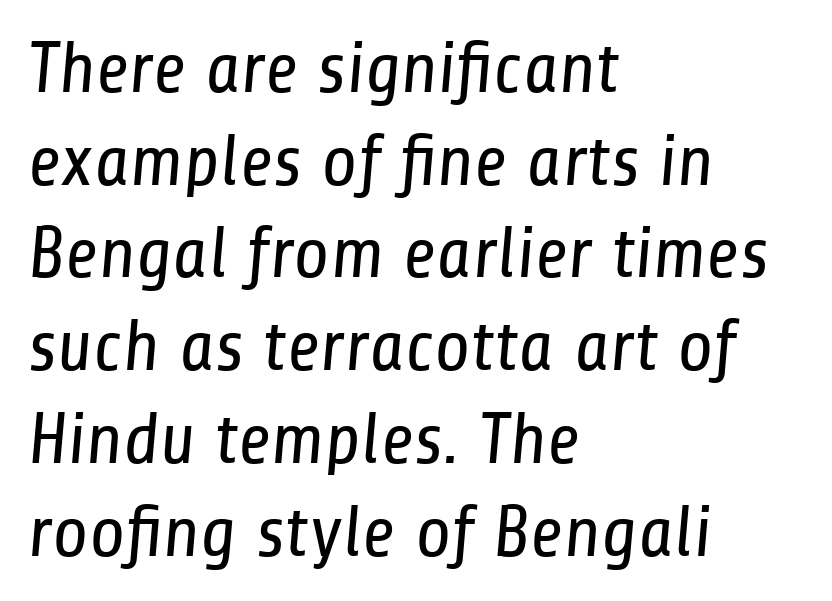
The gaps between neighbouring characters are ordinary and unremarkable. Compared with typical paragraphs, the rows here are spaced about the same. Layout note: lines flush left. No letter is thick-stroked: the sample isn't bold. Do the characters align in a grid? No, the font is proportional.
